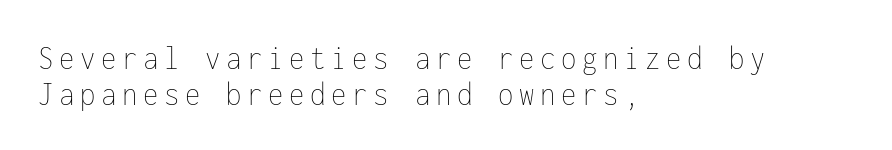
Underline: absent. Fixed-width glyphs throughout — classic coding-font behaviour. Does the lettering tilt? It doesn't — this is upright. Interline gaps are noticeably narrow in this sample.
